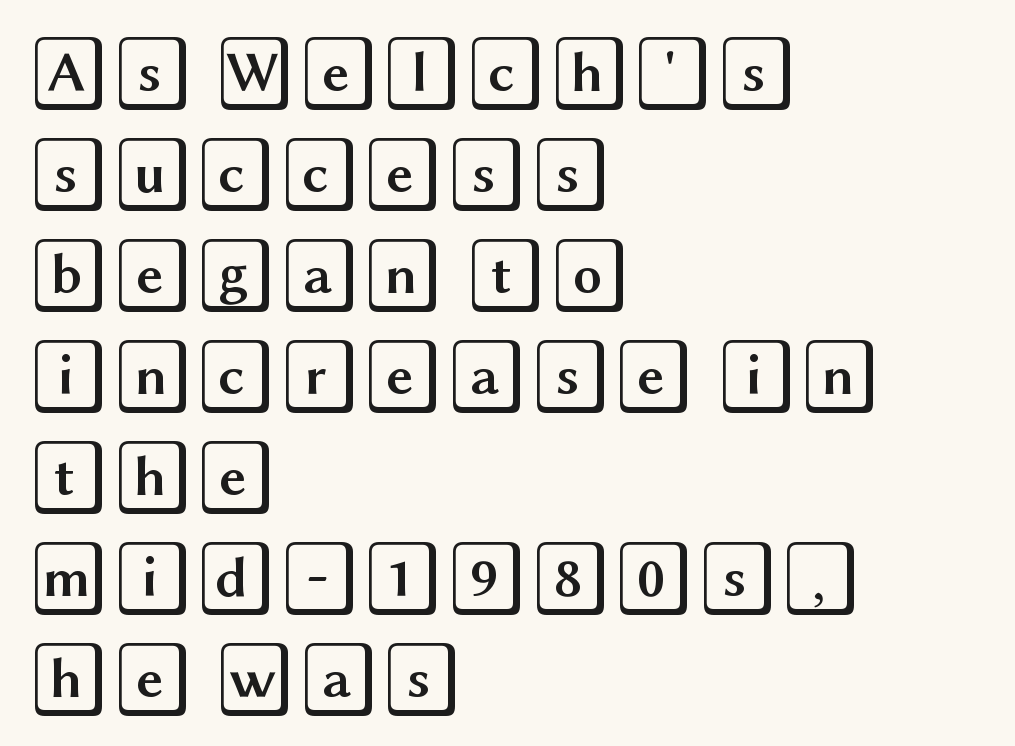
Q: Is the text italic (slanted)? A: No, it is upright.
Q: Is the text underlined? A: No.
Q: How is the paragraph aligned? A: Left-aligned.
Q: Is the spacing between letters normal or unusually wide? A: Normal.
Q: Is the spacing between lines tight, normal or loose? A: Normal.
Q: Width (condensed, normal, or wide)? A: Wide.
Q: x-height? A: Large.
